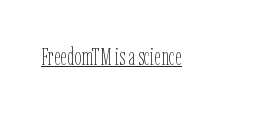
{"italic": "no", "bold": "no", "underline": "yes", "letter_spacing": "normal", "letter_spacing_em": 0.0, "glyph_px": 25}
